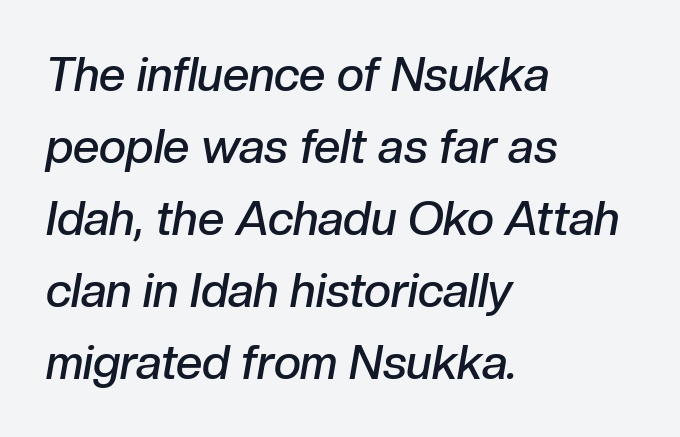
The image shows 47 px semibold type, italic (leaning right); set left-aligned, normal line spacing (1.53x), normal letter spacing, not underlined; low stroke contrast and a medium x-height.
